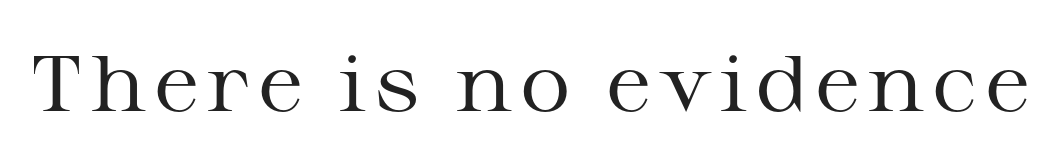
The typesetting does not lean heavy: it is not bold. Check the space under the baseline: it is left empty. This rendering employs a face with finishing strokes, i.e., a serif. This sample has the flowing, uneven cadence of proportional lettering. A typesetter would mark this as roman, not italic.
